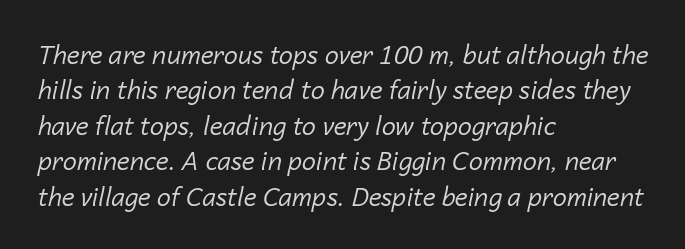
{"italic": "yes", "lean": "right", "slant_degrees": 14, "bold": "no", "underline": "no", "align": "left", "line_spacing": "normal", "line_spacing_ratio": 1.42, "letter_spacing": "normal", "letter_spacing_em": 0.0, "glyph_px": 25}
